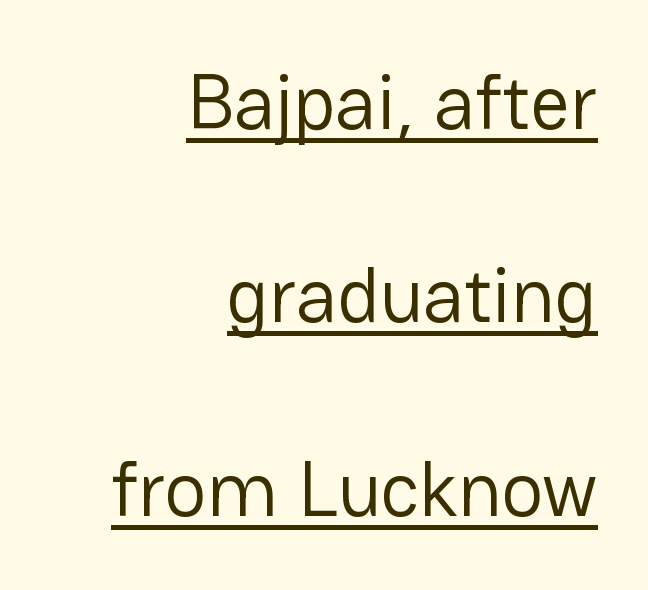
Q: Is the text bold? A: No.
Q: Is the text italic (slanted)? A: No, it is upright.
Q: Is the typeface a serif or a sans-serif typeface? A: Sans-serif.
Q: Is the text underlined? A: Yes.
Q: How is the paragraph aligned? A: Right-aligned.
Q: Is the spacing between letters normal or unusually wide? A: Normal.
Q: Is the spacing between lines tight, normal or loose? A: Loose.
Q: Width (condensed, normal, or wide)? A: Normal.
Q: Stroke contrast? A: Low.
Q: x-height? A: Medium.
Q: Monospaced? A: No.
